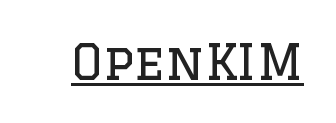
Q: Is the text bold? A: No.
Q: Is the text italic (slanted)? A: No, it is upright.
Q: Is the typeface a serif or a sans-serif typeface? A: Serif.
Q: Is the text underlined? A: Yes.
Q: Is the spacing between letters normal or unusually wide? A: Normal.
Q: Width (condensed, normal, or wide)? A: Normal.
Q: Stroke contrast? A: Low.
Q: x-height? A: Large.
Q: Monospaced? A: No.
